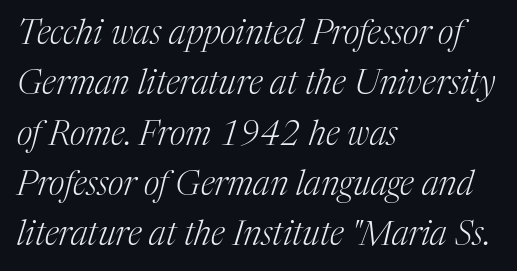
Q: Is the text bold? A: No.
Q: Is the text italic (slanted)? A: Yes, it leans right by about 17 degrees.
Q: Is the typeface a serif or a sans-serif typeface? A: Serif.
Q: Is the text underlined? A: No.
Q: How is the paragraph aligned? A: Left-aligned.
Q: Is the spacing between letters normal or unusually wide? A: Normal.
Q: Is the spacing between lines tight, normal or loose? A: Normal.
Q: Width (condensed, normal, or wide)? A: Normal.
Q: Stroke contrast? A: Medium.
Q: x-height? A: Medium.
Q: Monospaced? A: No.
